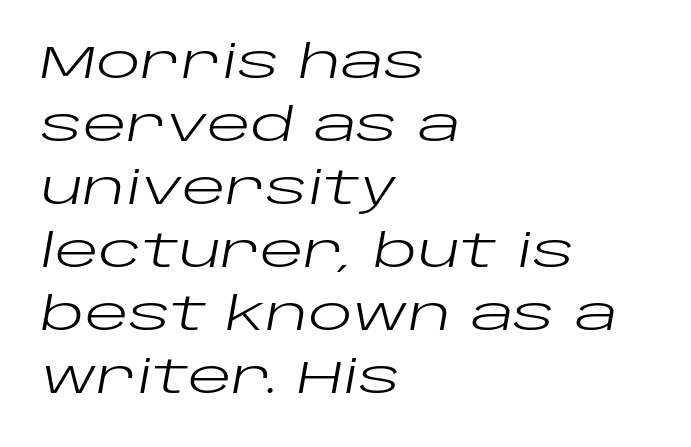
{"italic": "yes", "lean": "right", "slant_degrees": 10, "bold": "no", "weight": "regular", "width": "wide", "stroke_contrast": "low", "x_height": "large", "monospaced": "no", "underline": "no", "align": "left", "line_spacing": "normal", "line_spacing_ratio": 1.37, "letter_spacing": "normal", "letter_spacing_em": 0.0, "glyph_px": 46}
